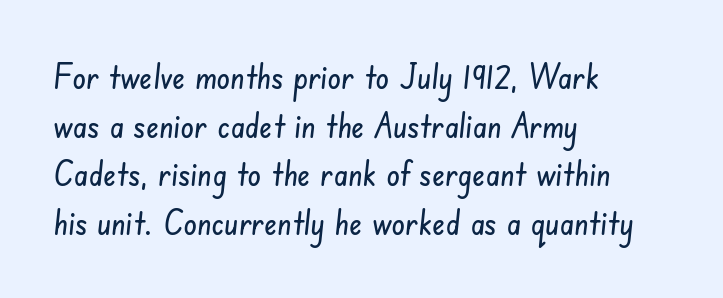
The image shows 34 px condensed sans-serif type; set left-aligned, normal line spacing (1.43x), normal letter spacing, not underlined; low stroke contrast and a small x-height.
